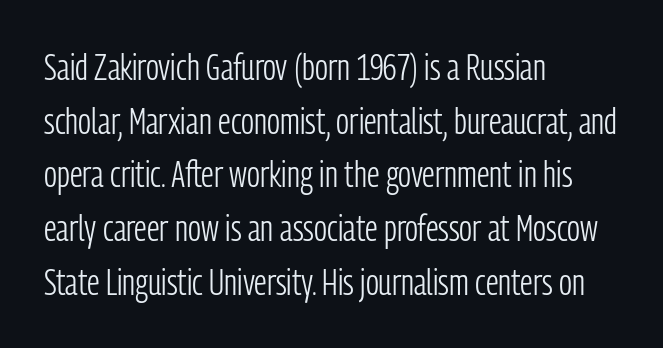
The image shows 37 px light, condensed sans-serif type, upright; set left-aligned, normal line spacing (1.45x), normal letter spacing, not underlined; low stroke contrast and a medium x-height.
